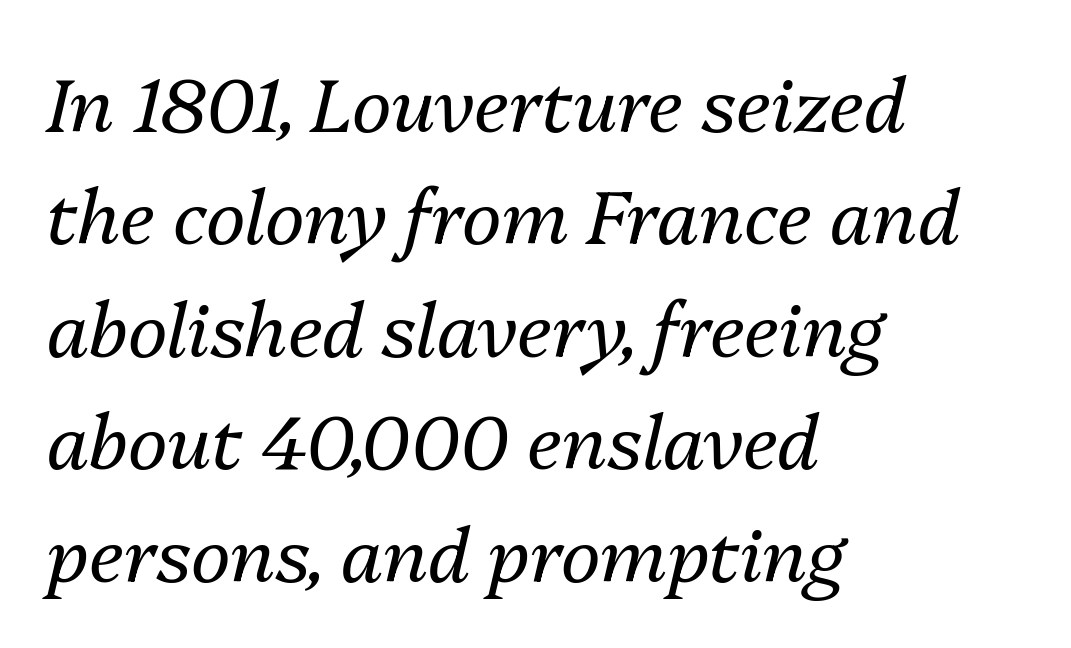
Q: Is the text bold? A: No.
Q: Is the text italic (slanted)? A: Yes, it leans right by about 13 degrees.
Q: Is the text underlined? A: No.
Q: How is the paragraph aligned? A: Left-aligned.
Q: Is the spacing between letters normal or unusually wide? A: Normal.
Q: Is the spacing between lines tight, normal or loose? A: Normal.
Q: Width (condensed, normal, or wide)? A: Normal.
Q: Stroke contrast? A: Medium.
Q: x-height? A: Medium.
Q: Monospaced? A: No.
